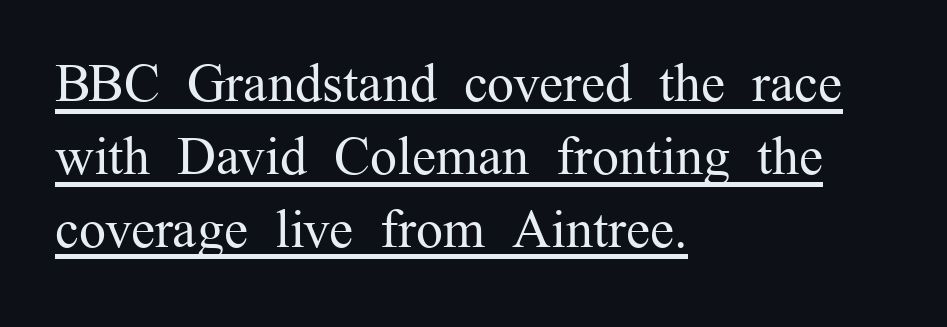
{"serif": "yes", "italic": "no", "bold": "no", "weight": "regular", "width": "normal", "stroke_contrast": "medium", "x_height": "medium", "monospaced": "no", "underline": "yes", "align": "left", "line_spacing": "normal", "line_spacing_ratio": 1.35, "letter_spacing": "normal", "letter_spacing_em": 0.0, "glyph_px": 54}
